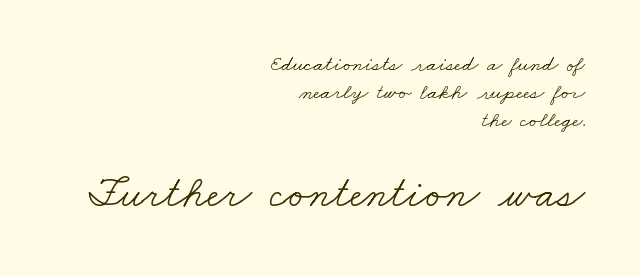
Are there feet on the stems? There are — it's a serif. On a weight scale, this lands at 450 or below. The following chunk of copy outweighs the initial chunk in type size. Bare-footed words on every line. The face used here is proportionally spaced, like ordinary book or web type.
